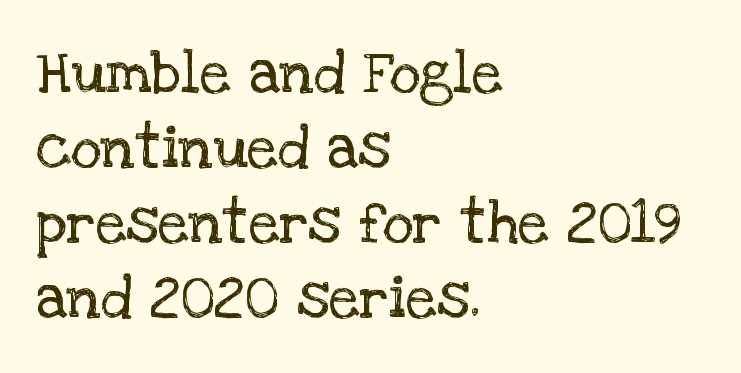
Italic? Not at all — the glyphs are vertical. The line-height multiplier appears to be the usual default. The paragraph shown leans on its left margin. Between one letter and the next there's only the usual sliver of space.
